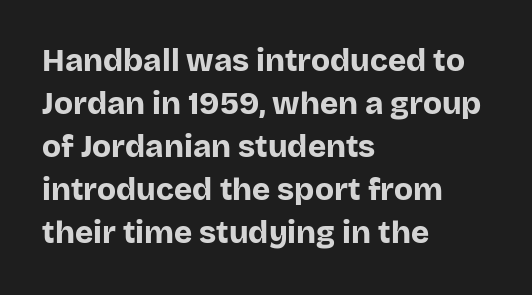
{"serif": "no", "italic": "no", "bold": "yes", "weight": "bold", "width": "normal", "stroke_contrast": "low", "x_height": "large", "monospaced": "no", "underline": "no", "align": "left", "line_spacing": "normal", "line_spacing_ratio": 1.39, "letter_spacing": "normal", "letter_spacing_em": 0.0, "glyph_px": 31}
